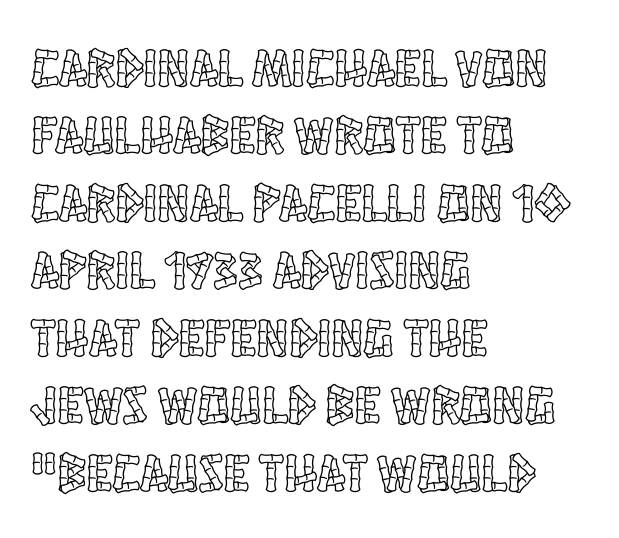
The image shows 54 px condensed type, upright; set left-aligned, normal line spacing (1.25x), normal letter spacing, not underlined; a large x-height.
